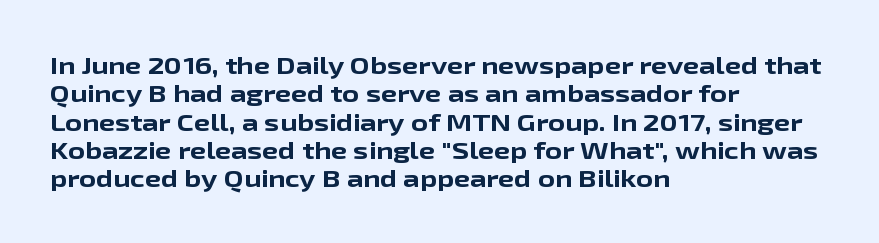
Q: Is the text bold? A: Yes.
Q: Is the text italic (slanted)? A: No, it is upright.
Q: Is the text underlined? A: No.
Q: How is the paragraph aligned? A: Left-aligned.
Q: Is the spacing between letters normal or unusually wide? A: Normal.
